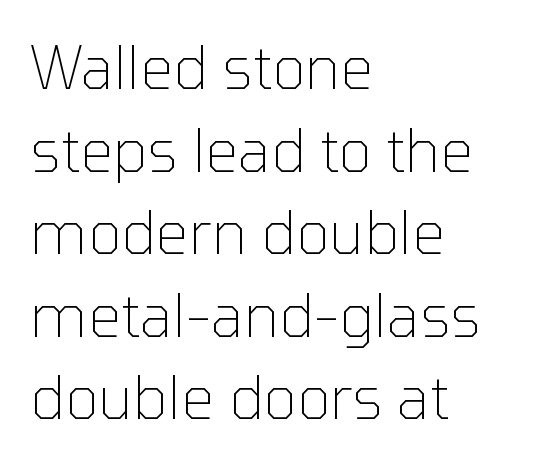
The image shows 59 px thin sans-serif type, upright; set left-aligned, normal line spacing (1.4x), normal letter spacing, not underlined; low stroke contrast and a medium x-height.
